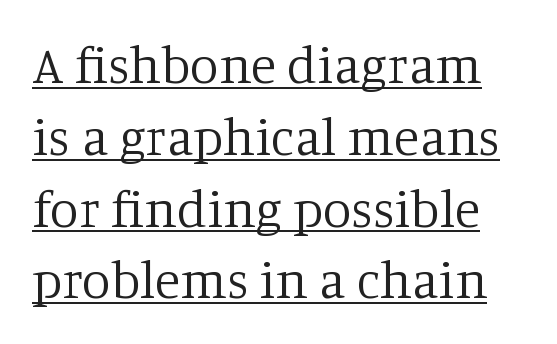
{"serif": "yes", "italic": "no", "bold": "no", "weight": "regular", "width": "normal", "stroke_contrast": "low", "x_height": "large", "monospaced": "no", "underline": "yes", "line_spacing": "normal", "line_spacing_ratio": 1.38, "letter_spacing": "normal", "letter_spacing_em": 0.0, "glyph_px": 52}
